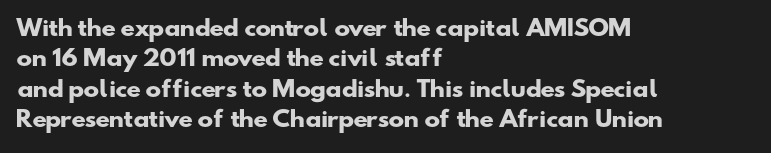
{"bold": "yes", "underline": "no", "align": "left", "line_spacing": "normal", "line_spacing_ratio": 1.45, "letter_spacing": "normal", "letter_spacing_em": 0.0, "glyph_px": 21}
